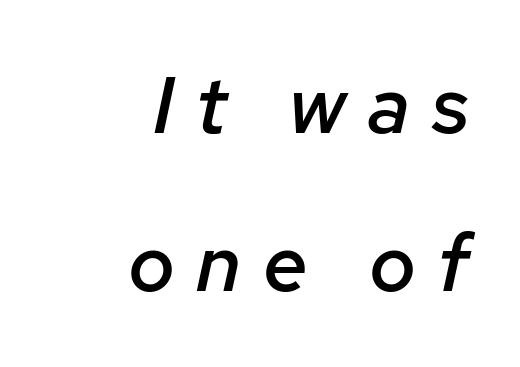
{"italic": "yes", "lean": "right", "slant_degrees": 12, "bold": "semi", "weight": "semibold", "width": "normal", "stroke_contrast": "low", "x_height": "medium", "monospaced": "no", "underline": "no", "align": "right", "line_spacing": "loose", "line_spacing_ratio": 1.97, "letter_spacing": "wide", "letter_spacing_em": 0.27, "glyph_px": 80}
